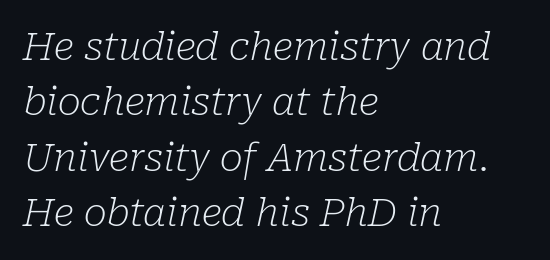
{"serif": "yes", "italic": "yes", "lean": "right", "slant_degrees": 10, "bold": "no", "weight": "light", "width": "normal", "stroke_contrast": "low", "x_height": "medium", "monospaced": "no", "underline": "no", "align": "left", "line_spacing": "normal", "line_spacing_ratio": 1.42, "letter_spacing": "normal", "letter_spacing_em": 0.0, "glyph_px": 39}
